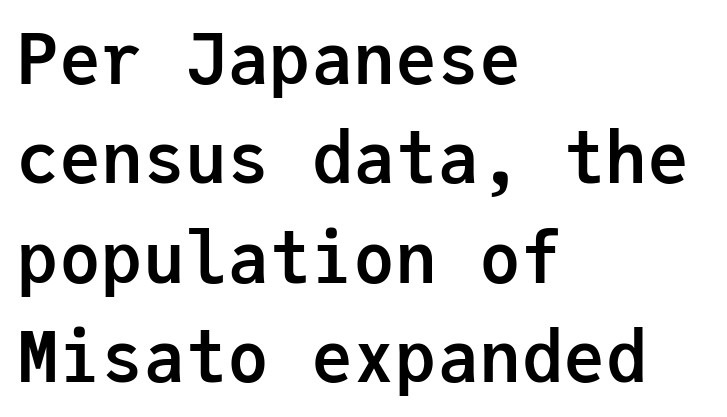
Students, observe: this is what conventionally led text looks like. Is this a sans? Yes — the strokes have no serifs. A typesetter would call this monospace, since all characters share one set width. Between one letter and the next there's only the usual sliver of space. Decoration check: the copy has no underline. Students, this is bold: see how much ink each stroke carries.
